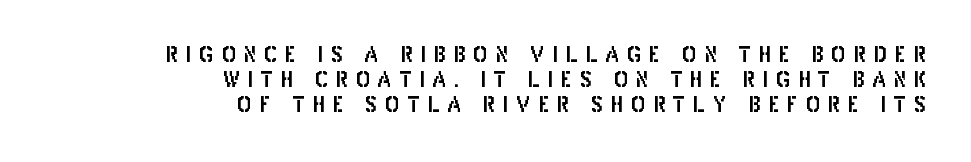
The passage shown has open, widely tracked lettering throughout. It's the straight-up-and-down kind of type. In terms of leading, this rendering errs on the cramped side. The ragged edge is on the left, which tells us the setting is flush right.
